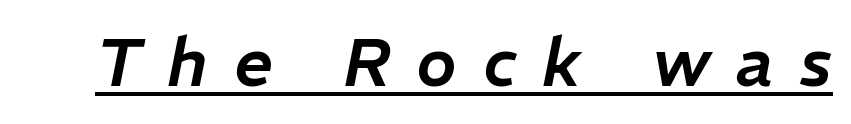
{"italic": "yes", "lean": "right", "slant_degrees": 11, "width": "normal", "stroke_contrast": "low", "x_height": "medium", "monospaced": "no", "underline": "yes", "letter_spacing": "wide", "letter_spacing_em": 0.38, "glyph_px": 68}
